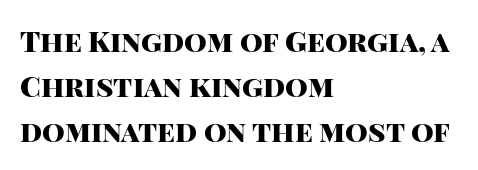
Is there any slant? The stems are plumb. Every row of glyphs begins at an identical x-position on the left. The face used here is proportionally spaced, like ordinary book or web type. Rows of type keep a routine distance in the vertical direction. Chunky letters — that's bold for sure.
